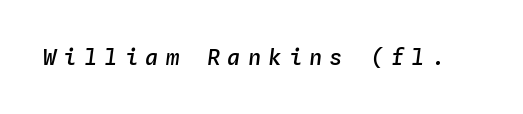
Q: Is the text bold? A: Semi-bold.
Q: Is the text italic (slanted)? A: Yes, it leans right by about 4 degrees.
Q: Is the text underlined? A: No.
Q: Is the spacing between letters normal or unusually wide? A: Unusually wide.
